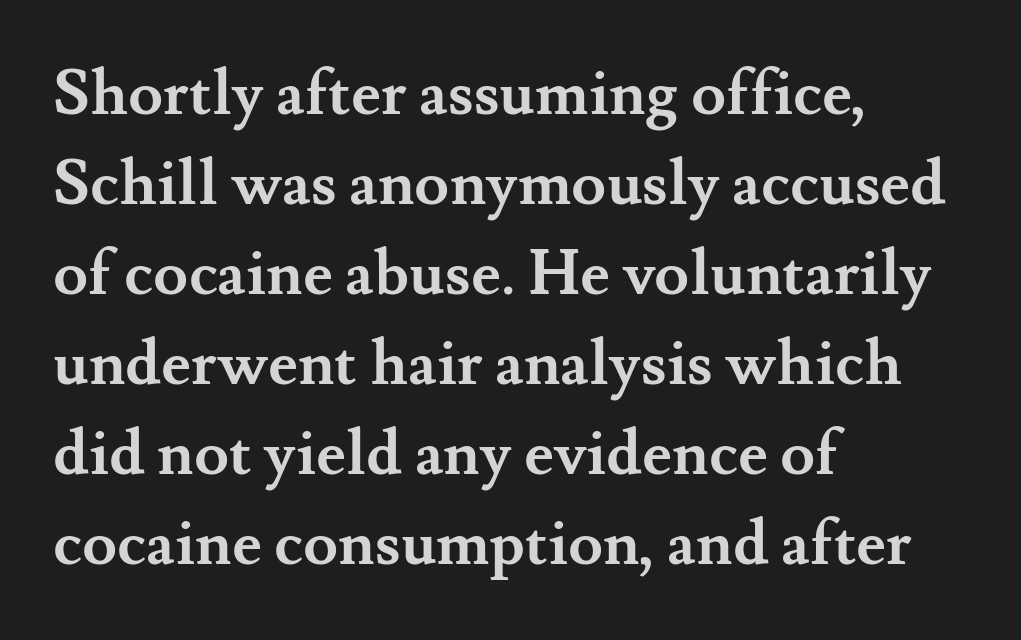
Spacing verdict: proportional, widths tailored to each character. Tracking value appears to be zero — textbook default spacing. This rendering uses left alignment, leaving the right contour irregular. Posture: straight, roman, zero tilt.
